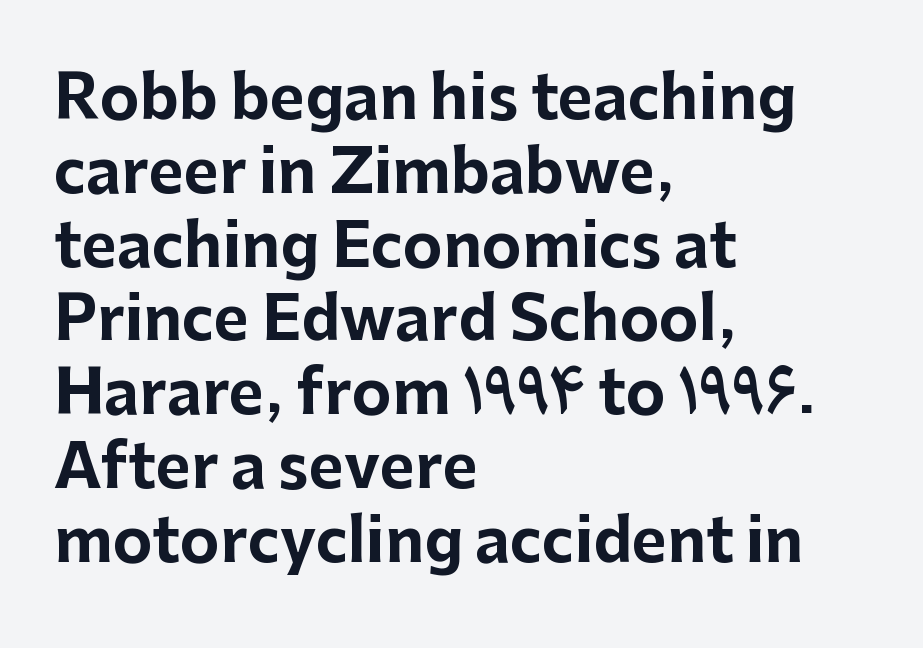
The image shows 60 px bold sans-serif type, upright; set left-aligned, line spacing 1.23x, normal letter spacing, not underlined; low stroke contrast and a medium x-height.
